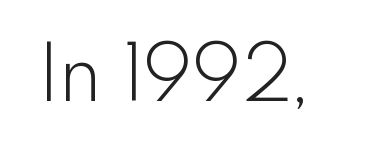
Q: Is the text bold? A: No.
Q: Is the text italic (slanted)? A: No, it is upright.
Q: Is the typeface a serif or a sans-serif typeface? A: Sans-serif.
Q: Is the text underlined? A: No.
Q: Is the spacing between letters normal or unusually wide? A: Normal.
Q: Width (condensed, normal, or wide)? A: Normal.
Q: x-height? A: Small.
Q: Monospaced? A: No.
